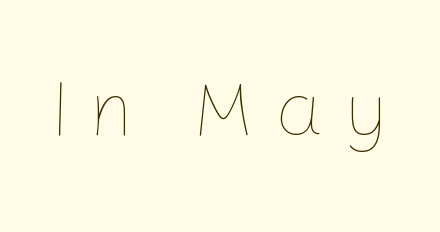
On a weight scale, this lands at 450 or below. Each letter keeps its own natural width here, so spacing adapts to shape. You can tell it's not italic because the verticals are truly vertical. Glance below the letters and you will spot only blank space. Someone cranked the tracking dial way up on this one.
